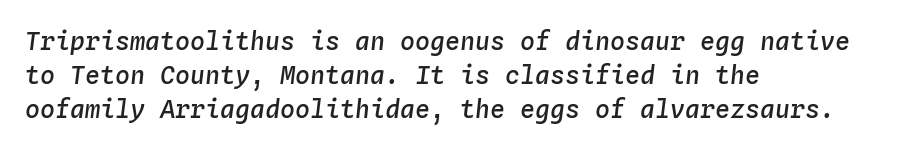
Q: Is the text bold? A: Semi-bold.
Q: Is the text italic (slanted)? A: Yes, it leans right by about 4 degrees.
Q: Is the text underlined? A: No.
Q: How is the paragraph aligned? A: Left-aligned.
Q: Is the spacing between letters normal or unusually wide? A: Normal.
Q: Is the spacing between lines tight, normal or loose? A: Normal.
